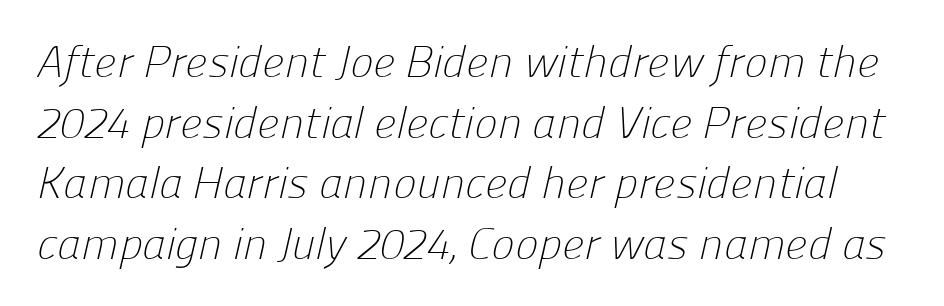
Honestly, the letter spacing is just normal — you wouldn't notice it. Regular leading. The rendering uses natural spacing where letterforms have individual widths. Has an underline been added? It has not. Is this a heavy cut? Hardly; it is regular or lighter.
